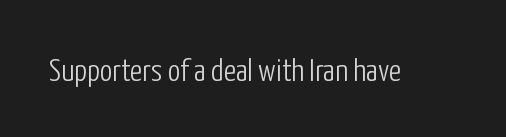
{"serif": "no", "italic": "no", "bold": "no", "weight": "light", "width": "condensed", "stroke_contrast": "low", "x_height": "medium", "monospaced": "no", "underline": "no", "letter_spacing": "normal", "letter_spacing_em": 0.0, "glyph_px": 32}
